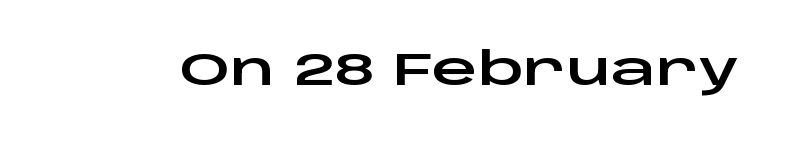
{"serif": "no", "italic": "no", "width": "wide", "stroke_contrast": "low", "x_height": "large", "monospaced": "no", "underline": "no", "letter_spacing": "normal", "letter_spacing_em": 0.0, "glyph_px": 45}
